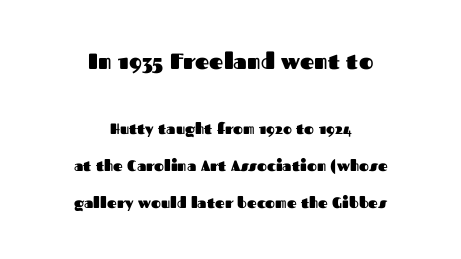
The lettering holds an erect, upright posture throughout. A typesetter would call this leading open, well beyond the default. Decoration check: the copy has no underline. The rendering keeps characters at their native spacing. If you squint, the top block still reads clearly — it's the larger of the two. The letters are bold, with thick, heavy strokes.
